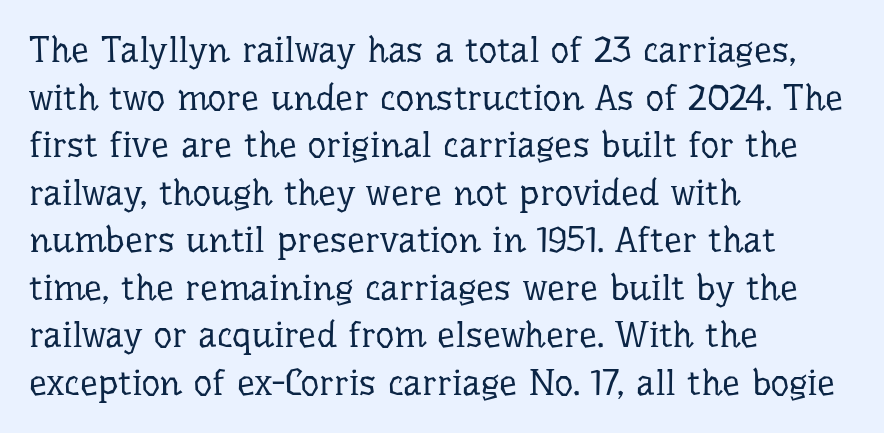
The image shows 36 px regular-weight serif type, upright; set left-aligned, normal line spacing (1.32x), normal letter spacing, not underlined; low stroke contrast and a medium x-height.
